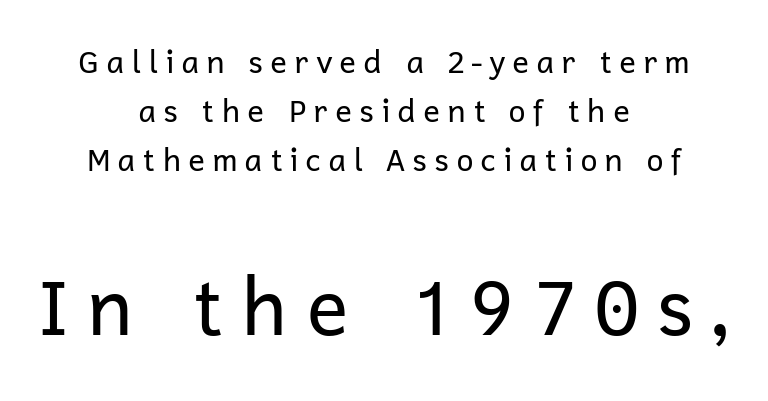
The image shows 78 px regular-weight sans-serif type, upright; set centered, normal line spacing (1.58x), unusually wide letter spacing (+0.21 em), not underlined; the second (bottom) block is 2.52x larger; low stroke contrast and a medium x-height.
